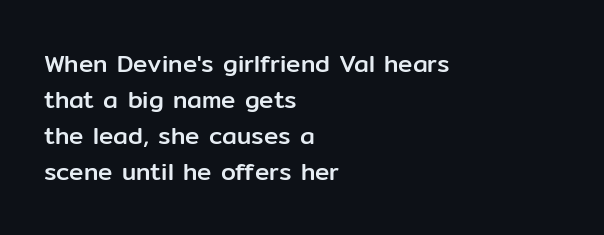
Q: Is the text italic (slanted)? A: No, it is upright.
Q: Is the text underlined? A: No.
Q: How is the paragraph aligned? A: Left-aligned.
Q: Is the spacing between letters normal or unusually wide? A: Normal.
Q: Is the spacing between lines tight, normal or loose? A: Normal.
